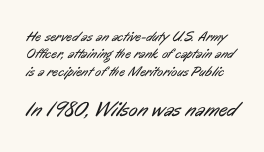
Q: Is the text bold? A: No.
Q: Is the text underlined? A: No.
Q: Is the spacing between letters normal or unusually wide? A: Normal.
Q: Is the spacing between lines tight, normal or loose? A: Normal.
Q: Which block of text is set in a larger size, the first (top) or the second (bottom)? A: The second (bottom) one.
